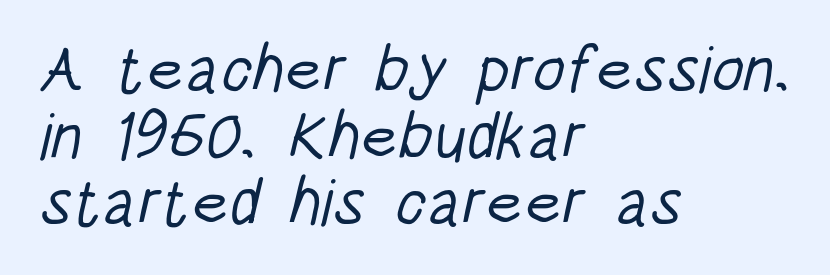
Q: Is the text bold? A: No.
Q: Is the typeface a serif or a sans-serif typeface? A: Sans-serif.
Q: Is the text underlined? A: No.
Q: How is the paragraph aligned? A: Left-aligned.
Q: Is the spacing between letters normal or unusually wide? A: Normal.
Q: Is the spacing between lines tight, normal or loose? A: Tight.
Q: Width (condensed, normal, or wide)? A: Condensed.
Q: Stroke contrast? A: Low.
Q: x-height? A: Large.
Q: Monospaced? A: No.
